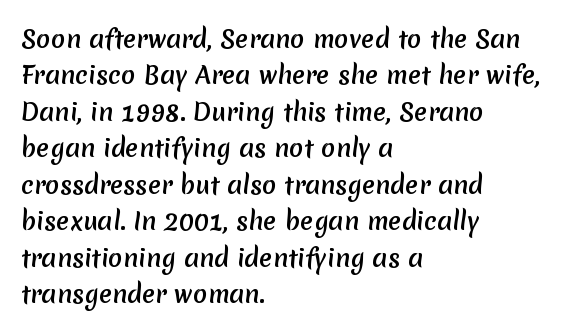
Q: Is the text underlined? A: No.
Q: How is the paragraph aligned? A: Left-aligned.
Q: Is the spacing between letters normal or unusually wide? A: Normal.
Q: Is the spacing between lines tight, normal or loose? A: Normal.
